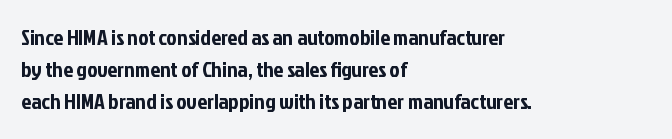
{"italic": "no", "underline": "no", "align": "left", "line_spacing": "normal", "line_spacing_ratio": 1.46, "letter_spacing": "normal", "letter_spacing_em": 0.0, "glyph_px": 22}
